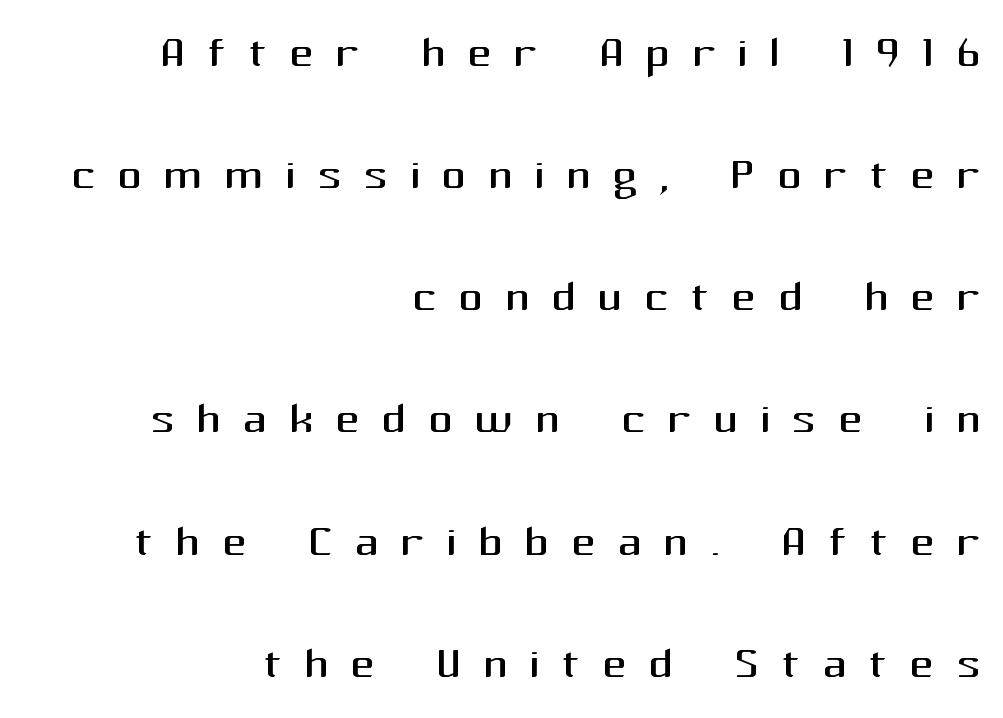
The image shows 62 px regular-weight sans-serif type, upright; set right-aligned, loose line spacing (1.97x), unusually wide letter spacing (+0.34 em), not underlined; medium stroke contrast and a medium x-height.
